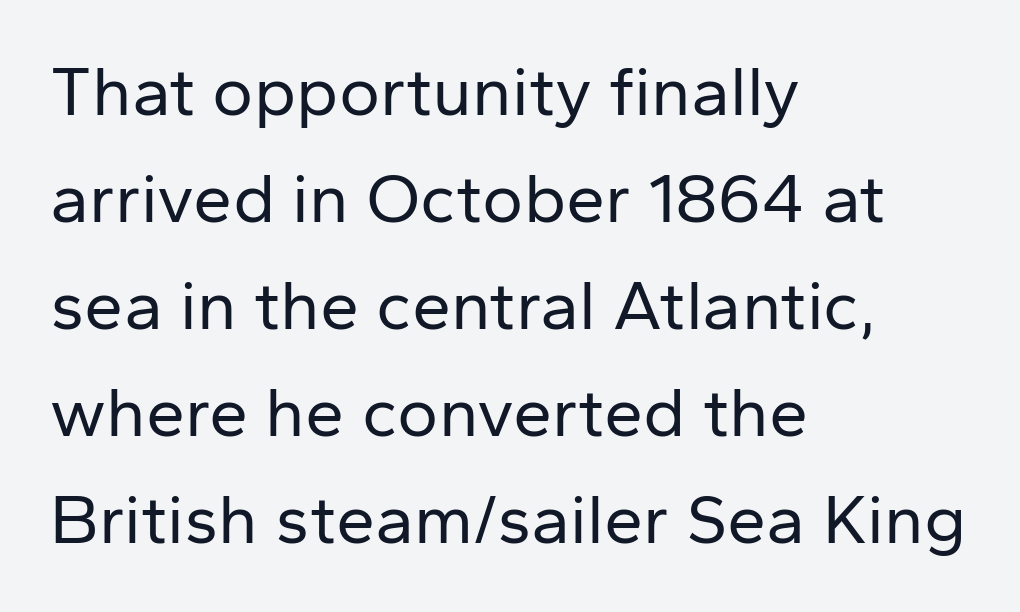
{"serif": "no", "italic": "no", "bold": "no", "weight": "regular", "width": "normal", "stroke_contrast": "low", "x_height": "medium", "monospaced": "no", "underline": "no", "align": "left", "line_spacing": "normal", "line_spacing_ratio": 1.53, "letter_spacing": "normal", "letter_spacing_em": 0.0, "glyph_px": 70}
